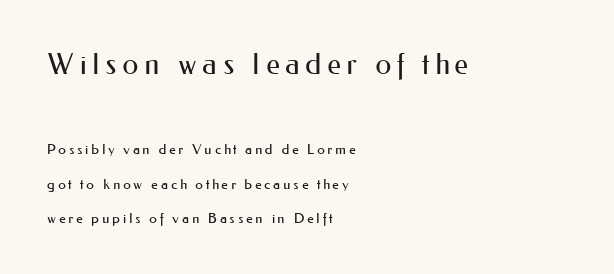
The letters advance in unequal steps, a hallmark of proportional type. How would I describe the line gaps? Wide and relaxed. Quick note: not italic, upright. The designer gave the opening block more size than the closing block.
